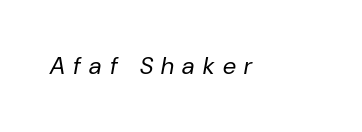
The image shows 24 px text type, italic (leaning right); set unusually wide letter spacing (+0.35 em), not underlined.
